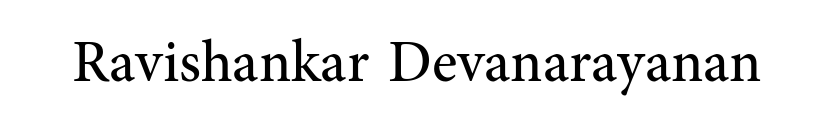
Think standard paragraph weight, or any step lighter than that. Each row of text sits above clean, open space. Nothing unusual about the tracking: characters are spaced as the font intends. If you drew a line through each stem, it would be perfectly vertical. Character widths vary here, with narrow letters taking less room than wide ones.
